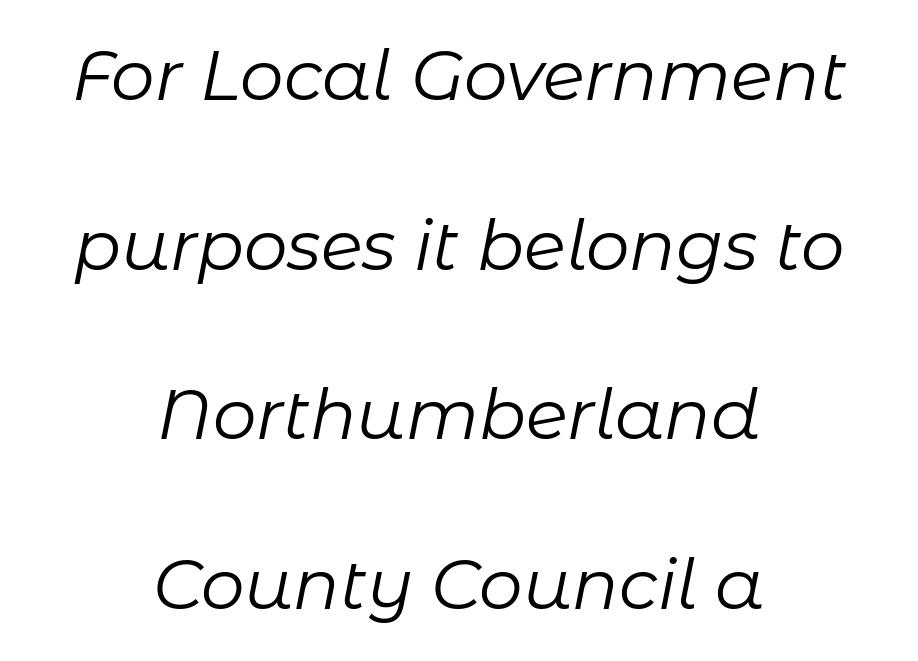
The image shows 69 px regular-weight type, italic (leaning right); set centered, loose line spacing (2.46x), normal letter spacing, not underlined; low stroke contrast and a medium x-height.
